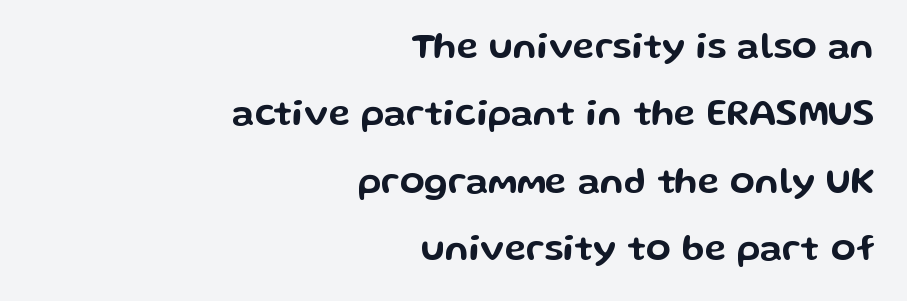
The image shows 36 px wide sans-serif type, upright; set right-aligned, line spacing 1.87x, normal letter spacing, not underlined; low stroke contrast and a medium x-height.
